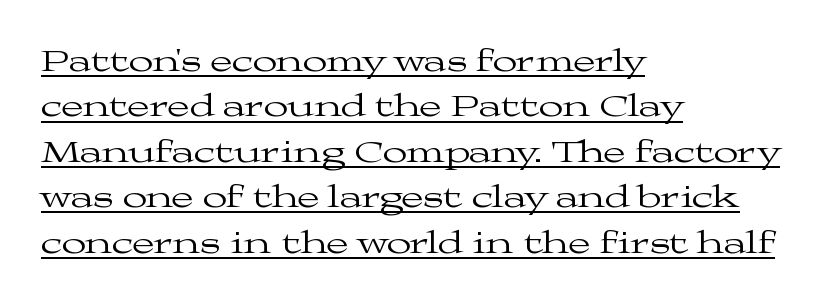
{"serif": "yes", "italic": "no", "bold": "no", "weight": "regular", "width": "wide", "stroke_contrast": "medium", "x_height": "medium", "monospaced": "no", "underline": "yes", "align": "left", "line_spacing": "normal", "line_spacing_ratio": 1.42, "letter_spacing": "normal", "letter_spacing_em": 0.0, "glyph_px": 32}
